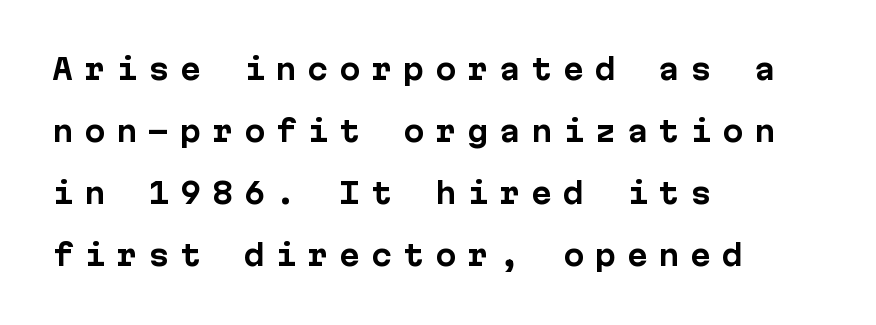
The image shows 28 px bold sans-serif type, upright; set left-aligned, loose line spacing (2.22x), unusually wide letter spacing (+0.39 em), not underlined; low stroke contrast and a medium x-height.
